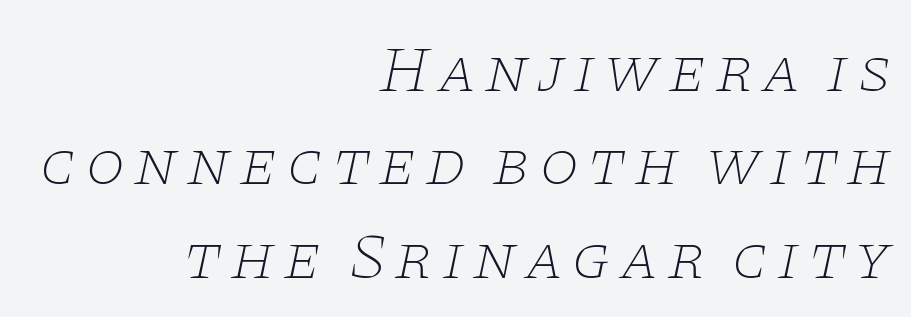
Q: Is the text bold? A: No.
Q: Is the text italic (slanted)? A: Yes, it leans right by about 11 degrees.
Q: Is the typeface a serif or a sans-serif typeface? A: Serif.
Q: Is the text underlined? A: No.
Q: How is the paragraph aligned? A: Right-aligned.
Q: Is the spacing between lines tight, normal or loose? A: Normal.
Q: Width (condensed, normal, or wide)? A: Wide.
Q: Stroke contrast? A: Low.
Q: x-height? A: Large.
Q: Monospaced? A: No.
